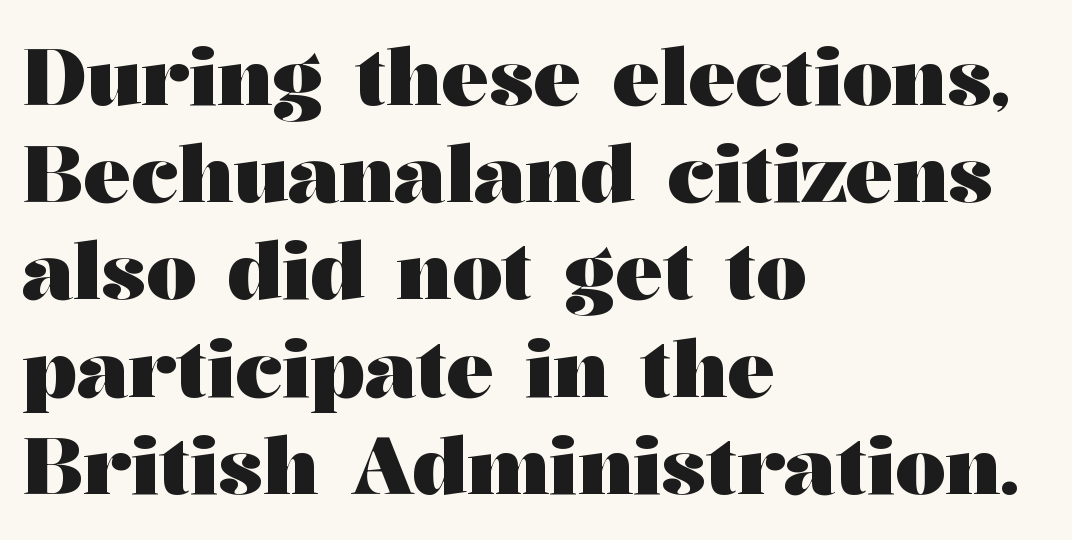
Serifs: yes, visible at the terminals of the letterforms. In terms of weight, the rendering is a true, heavy bold. Proportional: the letters do not fall into vertical columns. Unlike italic type, these characters show no tilt at all.
